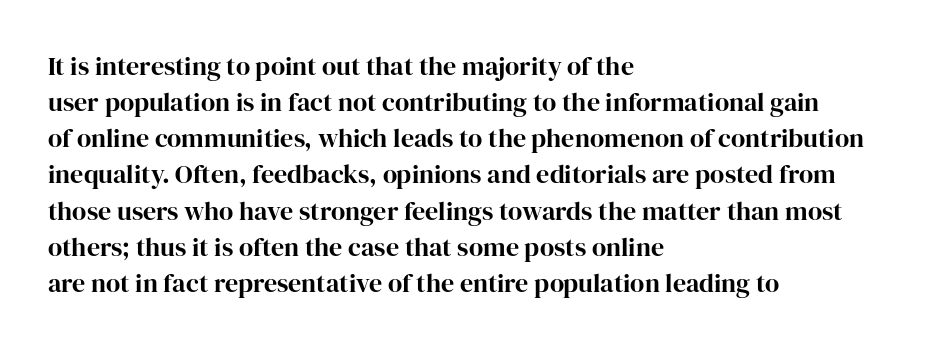
The image shows 26 px bold type, upright; set left-aligned, normal line spacing (1.39x), normal letter spacing, not underlined.
